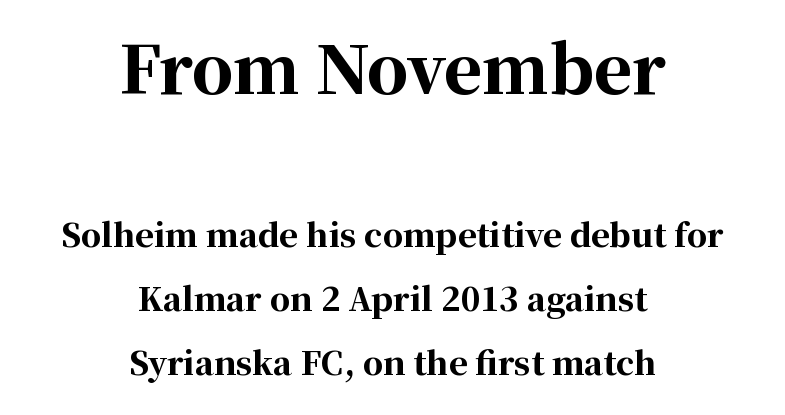
{"serif": "yes", "italic": "no", "bold": "yes", "weight": "bold", "width": "normal", "stroke_contrast": "high", "x_height": "medium", "monospaced": "no", "underline": "no", "align": "center", "line_spacing": "loose", "line_spacing_ratio": 2.0, "letter_spacing": "normal", "letter_spacing_em": 0.0, "larger_block": "first", "size_ratio": 2.03, "glyph_px": 65}
